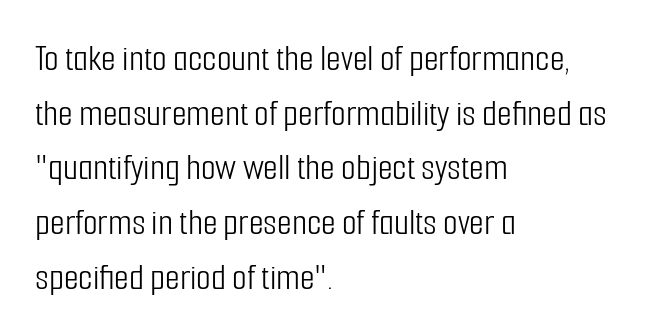
The image shows 38 px light, condensed sans-serif type, upright; set left-aligned, normal line spacing (1.44x), normal letter spacing, not underlined; low stroke contrast and a medium x-height.
